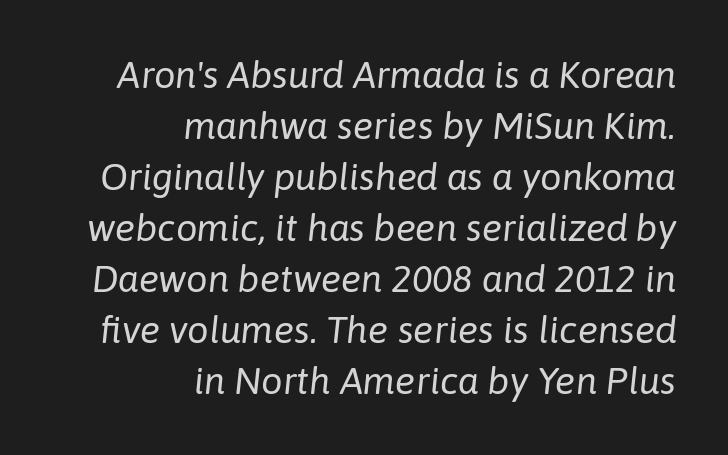
The image shows 38 px regular-weight type, italic (leaning right); set right-aligned, normal line spacing (1.34x), normal letter spacing, not underlined; low stroke contrast and a medium x-height.
